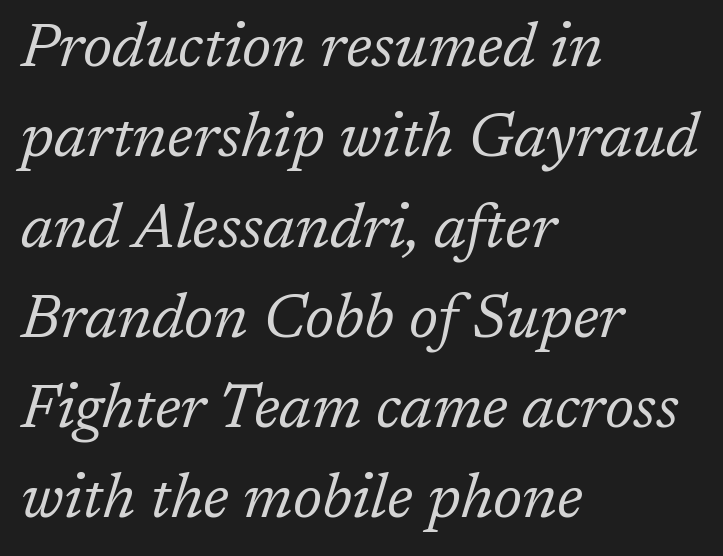
Q: Is the text bold? A: No.
Q: Is the text italic (slanted)? A: Yes, it leans right by about 17 degrees.
Q: Is the typeface a serif or a sans-serif typeface? A: Serif.
Q: Is the text underlined? A: No.
Q: How is the paragraph aligned? A: Left-aligned.
Q: Is the spacing between letters normal or unusually wide? A: Normal.
Q: Is the spacing between lines tight, normal or loose? A: Normal.
Q: Width (condensed, normal, or wide)? A: Normal.
Q: Stroke contrast? A: Low.
Q: x-height? A: Medium.
Q: Monospaced? A: No.
